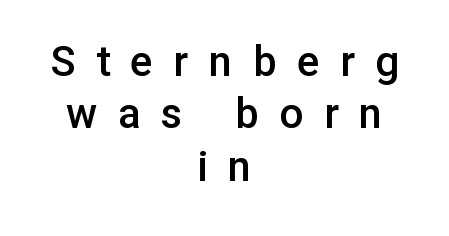
Line starts and ends both wander, symmetrically. The passage shown is typed in a proportional face where columns would drift. A bit beefed up — I'd call it semibold rather than bold. The gap between lines stays unmarked. Spacing between characters has been opened up far beyond the box default. The glyphs in this specimen are sans serif.
